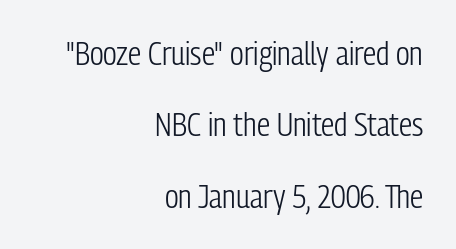
The image shows 33 px light, condensed sans-serif type, upright; set right-aligned, loose line spacing (2.16x), normal letter spacing, not underlined; low stroke contrast and a medium x-height.
